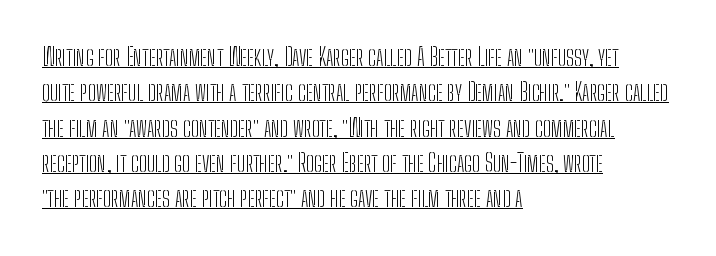
The image shows 24 px text type, upright; set left-aligned, normal line spacing (1.47x), normal letter spacing, underlined.
